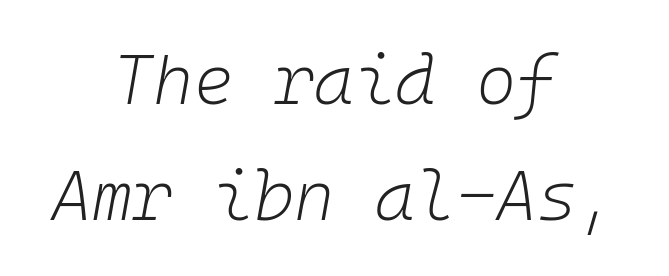
Q: Is the text bold? A: No.
Q: Is the text italic (slanted)? A: Yes, it leans right by about 10 degrees.
Q: Is the text underlined? A: No.
Q: How is the paragraph aligned? A: Centered.
Q: Is the spacing between letters normal or unusually wide? A: Normal.
Q: Is the spacing between lines tight, normal or loose? A: Normal.
Q: Width (condensed, normal, or wide)? A: Normal.
Q: Stroke contrast? A: Low.
Q: x-height? A: Medium.
Q: Monospaced? A: Yes.
